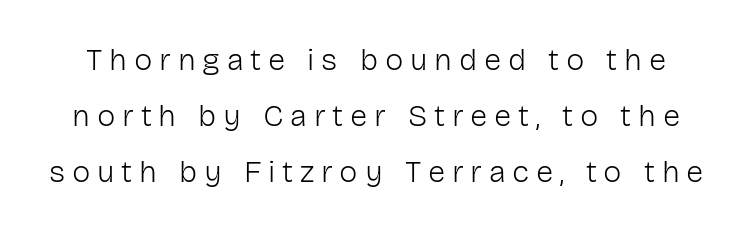
How are the letters spaced? Widely, with obvious added tracking. Every character sits straight up, as roman type does. The strokes are not fattened; the text isn't bold. What kind of face is this? One without serifs — a sans. A typesetter would call this proportional, since set widths differ per character. Check the space under the baseline: it is left empty.
